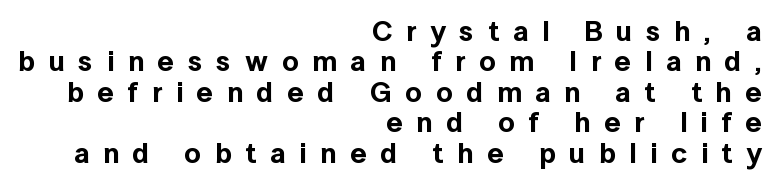
{"serif": "no", "italic": "no", "width": "normal", "x_height": "medium", "monospaced": "no", "underline": "no", "align": "right", "line_spacing": "tight", "line_spacing_ratio": 1.05, "letter_spacing": "wide", "letter_spacing_em": 0.47, "glyph_px": 29}
